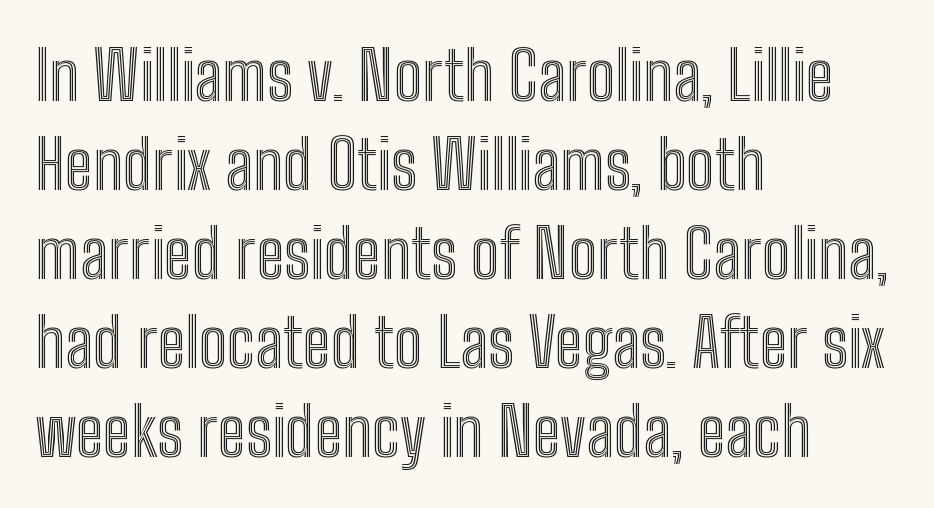
{"italic": "no", "width": "condensed", "x_height": "medium", "monospaced": "no", "underline": "no", "align": "left", "line_spacing": "normal", "line_spacing_ratio": 1.33, "letter_spacing": "normal", "letter_spacing_em": 0.0, "glyph_px": 67}
